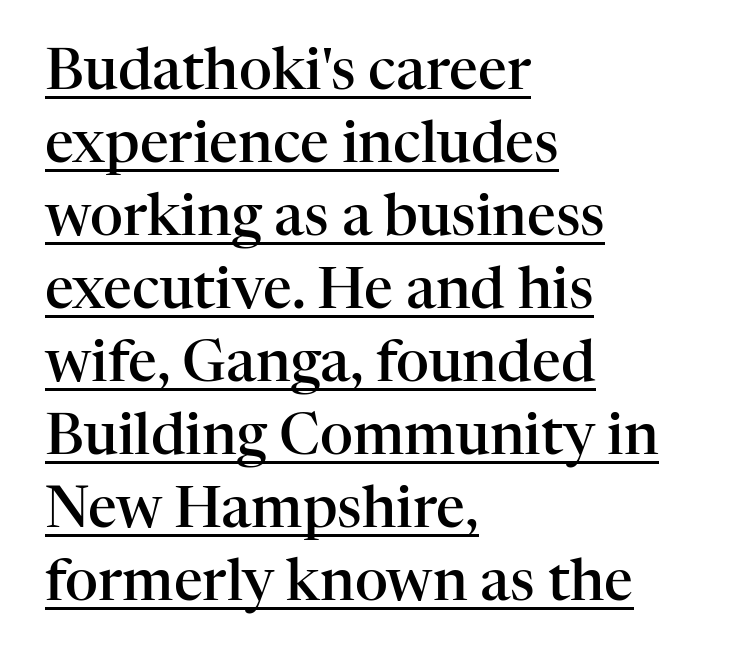
The image shows 57 px semibold serif type, upright; set left-aligned, normal line spacing (1.28x), normal letter spacing, underlined; high stroke contrast and a medium x-height.
